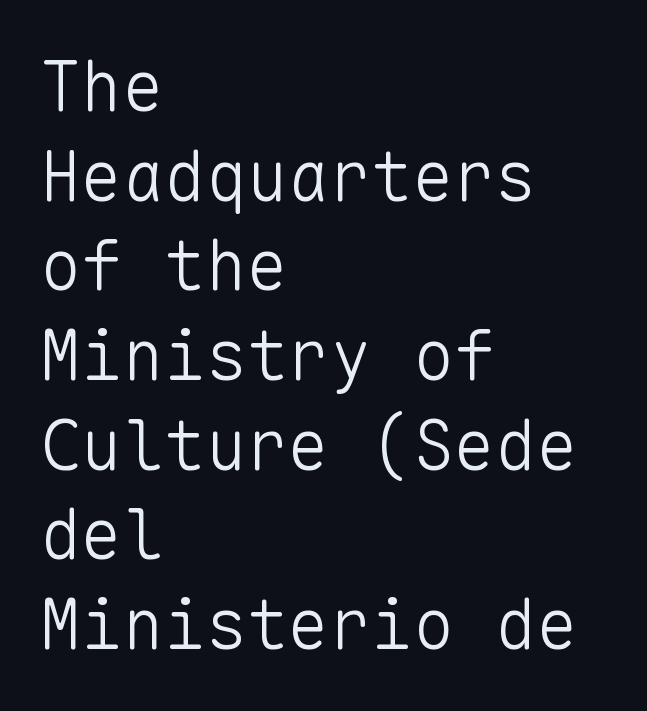
Q: Is the text bold? A: No.
Q: Is the text italic (slanted)? A: No, it is upright.
Q: Is the typeface a serif or a sans-serif typeface? A: Sans-serif.
Q: Is the text underlined? A: No.
Q: How is the paragraph aligned? A: Left-aligned.
Q: Is the spacing between letters normal or unusually wide? A: Normal.
Q: Is the spacing between lines tight, normal or loose? A: Normal.
Q: Width (condensed, normal, or wide)? A: Normal.
Q: Stroke contrast? A: Low.
Q: x-height? A: Medium.
Q: Monospaced? A: Yes.
